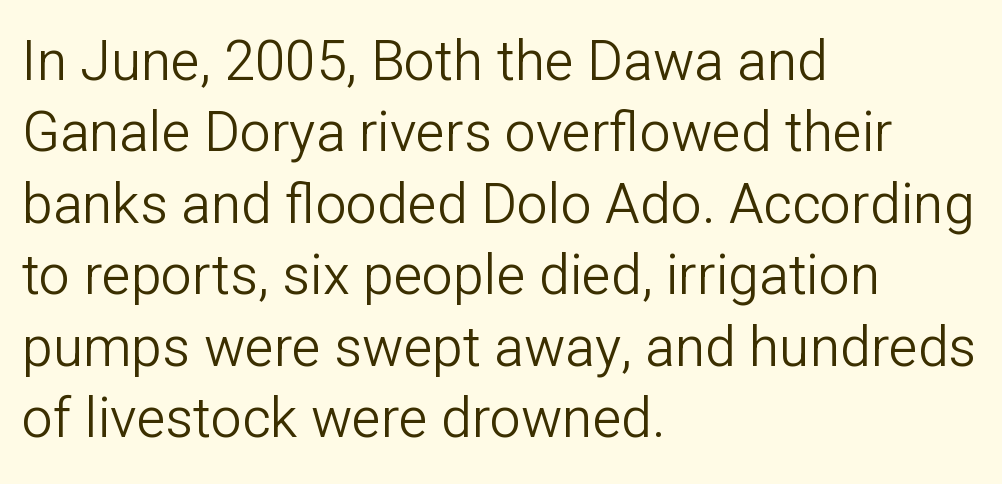
Q: Is the text bold? A: No.
Q: Is the text italic (slanted)? A: No, it is upright.
Q: Is the typeface a serif or a sans-serif typeface? A: Sans-serif.
Q: Is the text underlined? A: No.
Q: How is the paragraph aligned? A: Left-aligned.
Q: Is the spacing between letters normal or unusually wide? A: Normal.
Q: Is the spacing between lines tight, normal or loose? A: Normal.
Q: Width (condensed, normal, or wide)? A: Normal.
Q: Stroke contrast? A: Low.
Q: x-height? A: Medium.
Q: Monospaced? A: No.
